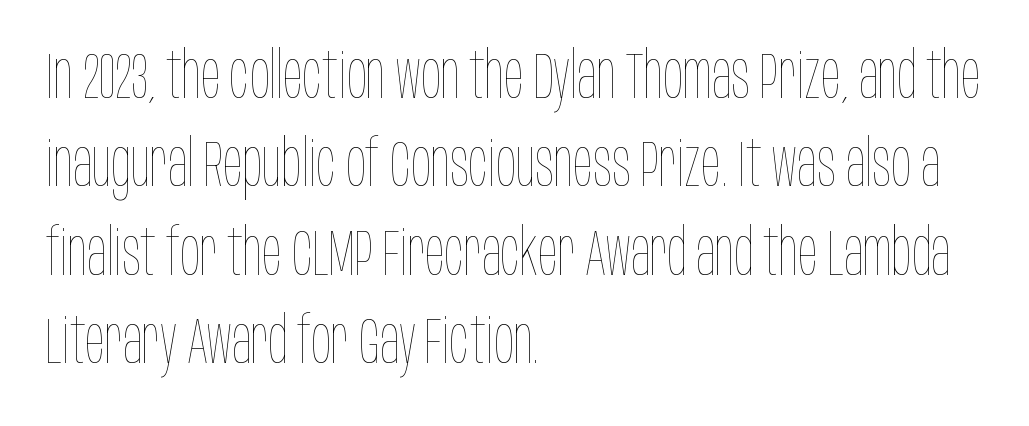
Q: Is the text bold? A: No.
Q: Is the text italic (slanted)? A: No, it is upright.
Q: Is the text underlined? A: No.
Q: How is the paragraph aligned? A: Left-aligned.
Q: Is the spacing between letters normal or unusually wide? A: Normal.
Q: Is the spacing between lines tight, normal or loose? A: Normal.
Q: Width (condensed, normal, or wide)? A: Condensed.
Q: Stroke contrast? A: Low.
Q: x-height? A: Large.
Q: Monospaced? A: No.
